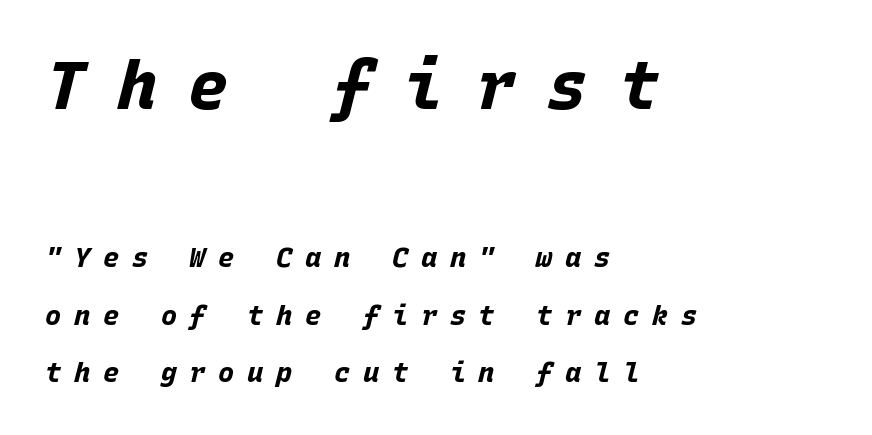
{"italic": "yes", "lean": "right", "slant_degrees": 15, "bold": "yes", "weight": "bold", "width": "normal", "stroke_contrast": "low", "x_height": "large", "monospaced": "yes", "underline": "no", "align": "left", "line_spacing": "loose", "line_spacing_ratio": 2.13, "letter_spacing": "wide", "letter_spacing_em": 0.47, "larger_block": "first", "size_ratio": 2.48, "glyph_px": 67}
